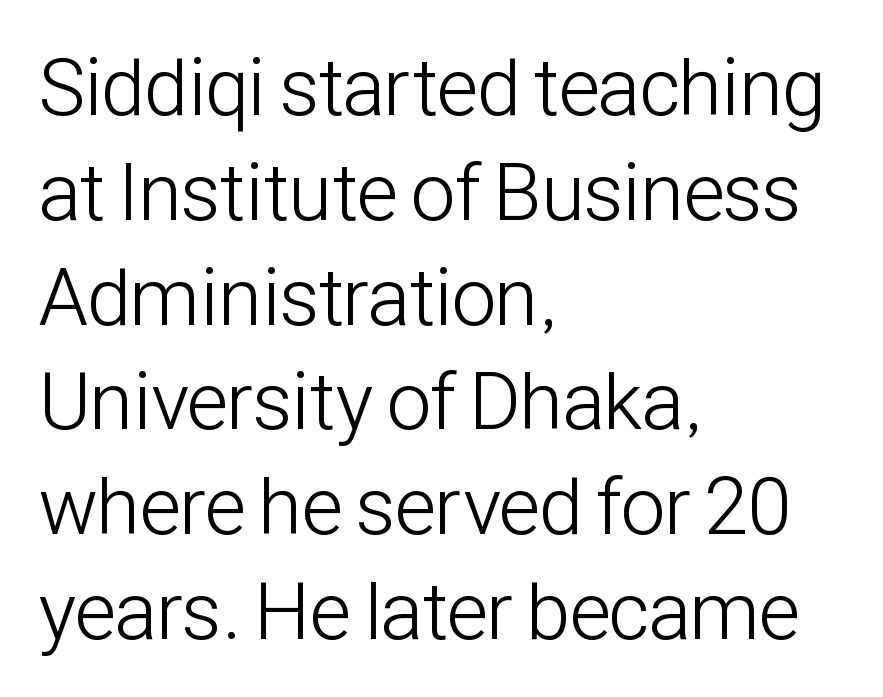
The image shows 80 px light, condensed sans-serif type, upright; set left-aligned, normal line spacing (1.31x), normal letter spacing, not underlined; low stroke contrast and a medium x-height.
